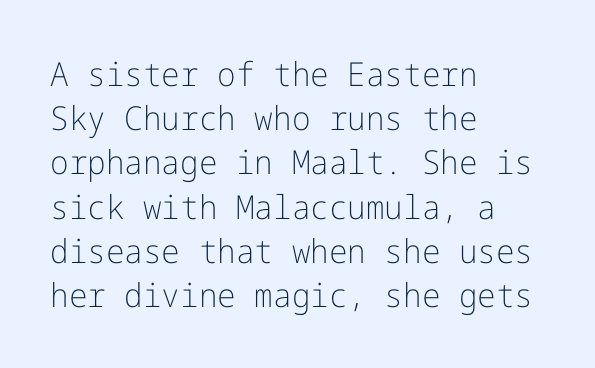
Q: Is the text bold? A: No.
Q: Is the text italic (slanted)? A: No, it is upright.
Q: Is the typeface a serif or a sans-serif typeface? A: Sans-serif.
Q: Is the text underlined? A: No.
Q: How is the paragraph aligned? A: Left-aligned.
Q: Is the spacing between letters normal or unusually wide? A: Normal.
Q: Is the spacing between lines tight, normal or loose? A: Normal.
Q: Width (condensed, normal, or wide)? A: Normal.
Q: Stroke contrast? A: Low.
Q: x-height? A: Medium.
